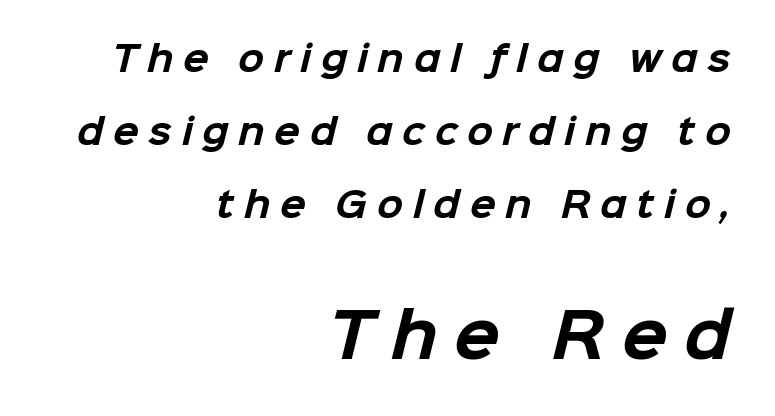
The image shows 60 px bold sans-serif type; set right-aligned, loose line spacing (2.14x), unusually wide letter spacing (+0.28 em), not underlined; the second (bottom) block is 1.76x larger; low stroke contrast and a medium x-height.
